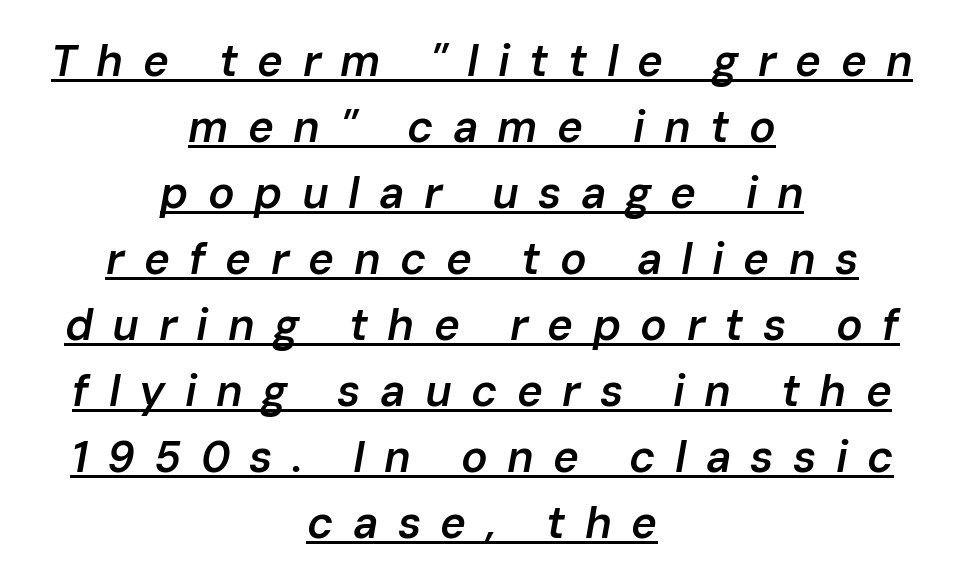
This sample carries an underscore along the baseline area. Short and long lines alike share a common midpoint. The face used here is proportionally spaced, like ordinary book or web type. The line texture is sparse and dotted thanks to wide tracking. It's the slanting kind of type.
